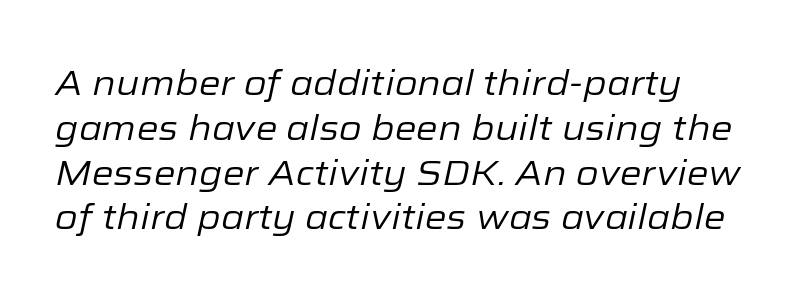
Weight class: somewhere from thin through regular. This sample has the flowing, uneven cadence of proportional lettering. Does the lettering tilt? It does — this is italic. Type without underlining. Is the letter spacing exaggerated? No — it looks like the ordinary default.
